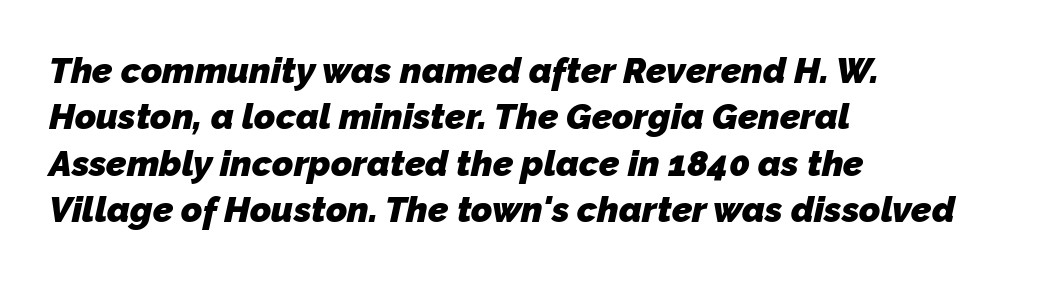
{"serif": "no", "bold": "yes", "weight": "heavy", "width": "normal", "stroke_contrast": "low", "x_height": "medium", "monospaced": "no", "underline": "no", "align": "left", "line_spacing": "normal", "line_spacing_ratio": 1.29, "letter_spacing": "normal", "letter_spacing_em": 0.0, "glyph_px": 36}
